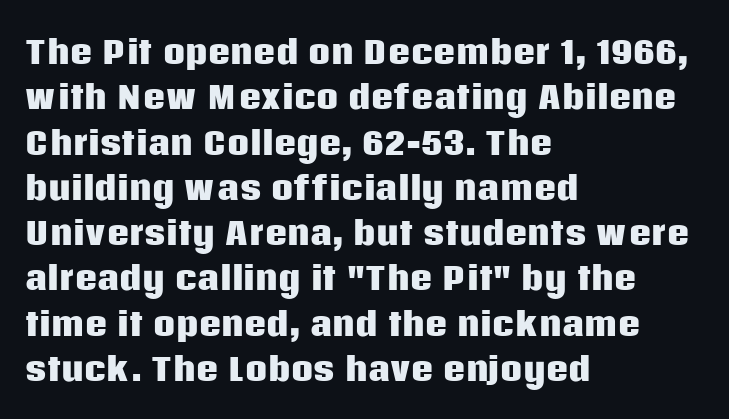
The image shows 31 px heavy sans-serif type, upright; set left-aligned, normal line spacing (1.46x), normal letter spacing, not underlined; low stroke contrast and a large x-height.
